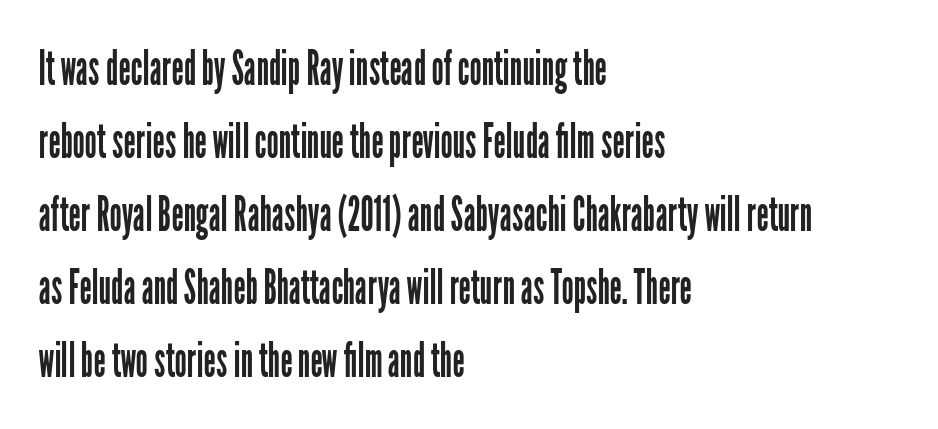
Q: Is the text bold? A: No.
Q: Is the text italic (slanted)? A: No, it is upright.
Q: Is the typeface a serif or a sans-serif typeface? A: Sans-serif.
Q: Is the text underlined? A: No.
Q: How is the paragraph aligned? A: Left-aligned.
Q: Is the spacing between letters normal or unusually wide? A: Normal.
Q: Is the spacing between lines tight, normal or loose? A: Normal.
Q: Width (condensed, normal, or wide)? A: Condensed.
Q: Stroke contrast? A: Low.
Q: x-height? A: Medium.
Q: Monospaced? A: No.
